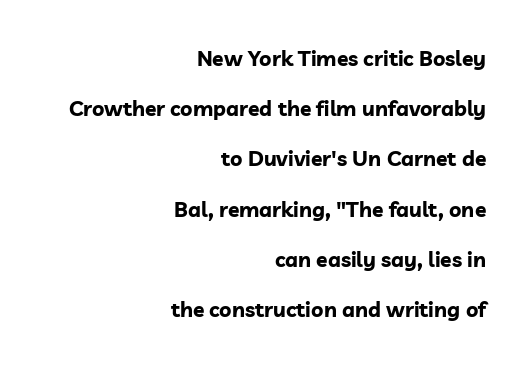
The image shows 21 px bold type, upright; set right-aligned, loose line spacing (2.39x), normal letter spacing, not underlined.
